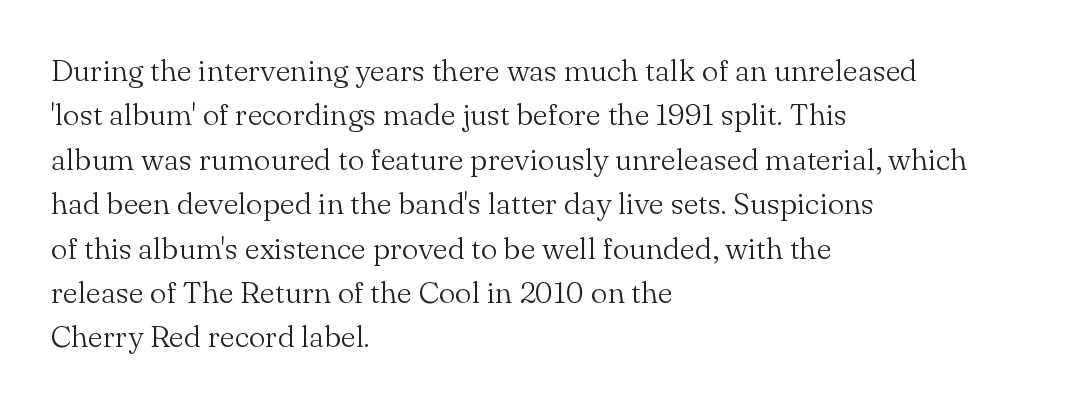
The image shows 30 px light serif type, upright; set left-aligned, normal line spacing (1.48x), normal letter spacing, not underlined; medium stroke contrast and a small x-height.
